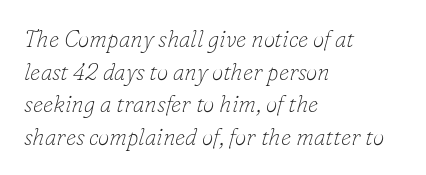
{"italic": "yes", "lean": "right", "slant_degrees": 16, "bold": "no", "underline": "no", "align": "left", "line_spacing": "normal", "line_spacing_ratio": 1.42, "letter_spacing": "normal", "letter_spacing_em": 0.0, "glyph_px": 23}
